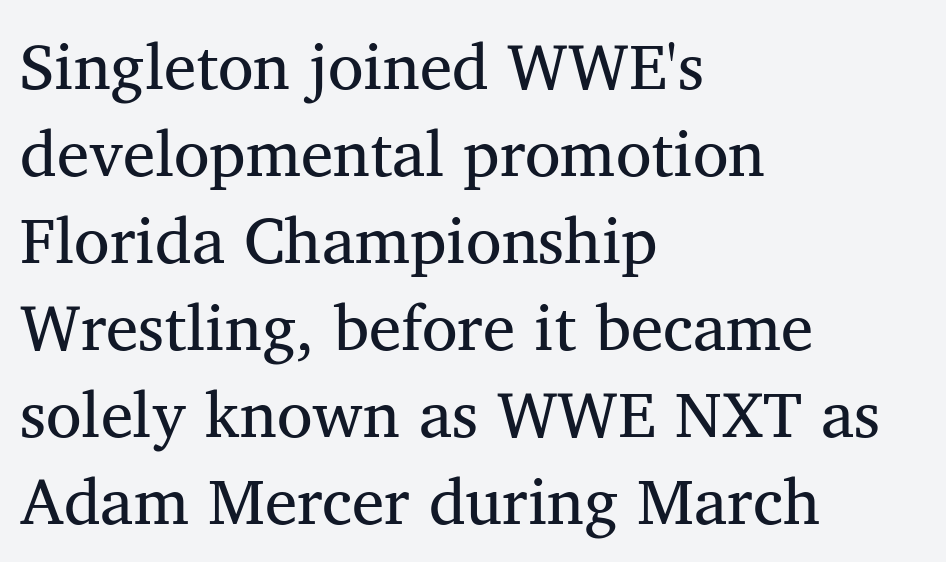
{"serif": "yes", "italic": "no", "width": "normal", "stroke_contrast": "medium", "x_height": "medium", "monospaced": "no", "underline": "no", "align": "left", "line_spacing": "normal", "line_spacing_ratio": 1.34, "letter_spacing": "normal", "letter_spacing_em": 0.0, "glyph_px": 65}
